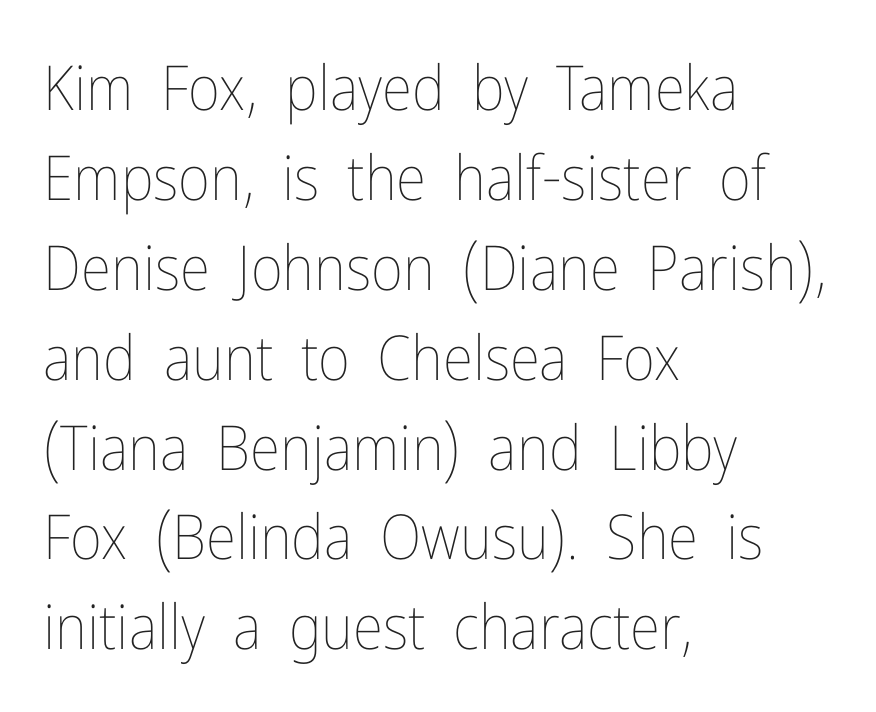
{"italic": "no", "bold": "no", "weight": "thin", "width": "condensed", "stroke_contrast": "low", "x_height": "medium", "monospaced": "no", "underline": "no", "align": "left", "line_spacing": "normal", "line_spacing_ratio": 1.45, "letter_spacing": "normal", "letter_spacing_em": 0.0, "glyph_px": 62}
